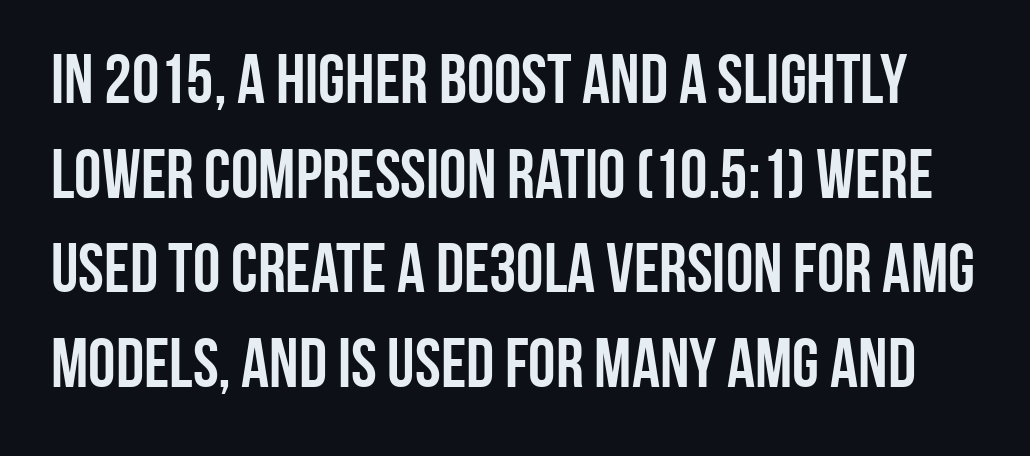
No feet cap the strokes, marking this as sans-serif type. The gap between lines stays unmarked. No extra tracking has been applied to these lines. In terms of leading, this rendering sits right in the middle. The letters stand straight up with perfectly vertical stems.
